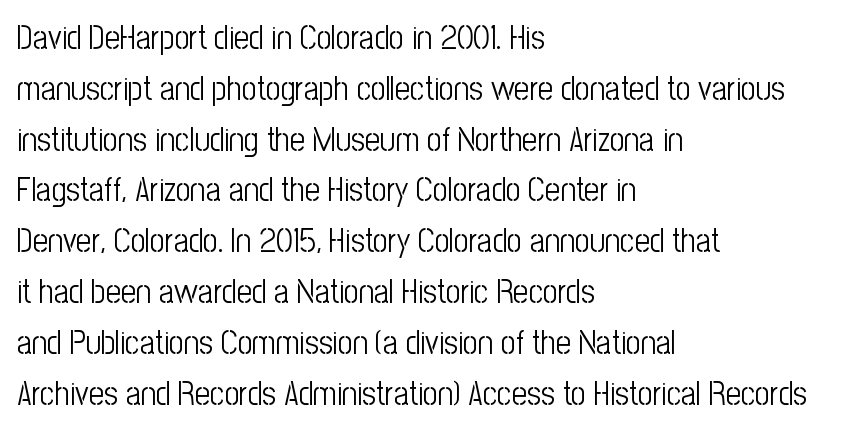
Q: Is the text bold? A: No.
Q: Is the text italic (slanted)? A: No, it is upright.
Q: Is the typeface a serif or a sans-serif typeface? A: Sans-serif.
Q: Is the text underlined? A: No.
Q: How is the paragraph aligned? A: Left-aligned.
Q: Is the spacing between letters normal or unusually wide? A: Normal.
Q: Is the spacing between lines tight, normal or loose? A: Normal.
Q: Width (condensed, normal, or wide)? A: Condensed.
Q: Stroke contrast? A: Low.
Q: x-height? A: Medium.
Q: Monospaced? A: No.
